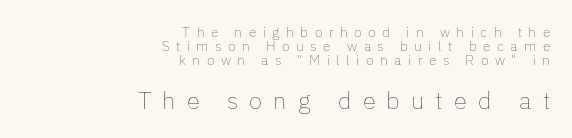
The letters are spread apart with noticeably loose tracking. Every row of glyphs terminates at an identical x-position on the right. Rule under the text: the space is simply empty. This is not heavy type; no bold has been used. The composition opens small and finishes big. Leading: reduced.
